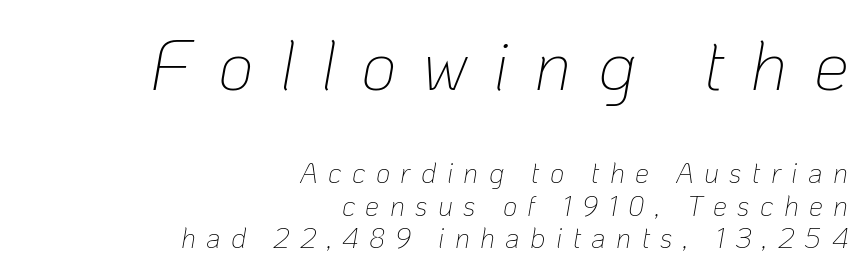
{"italic": "yes", "lean": "right", "slant_degrees": 10, "bold": "no", "weight": "thin", "width": "normal", "stroke_contrast": "low", "x_height": "medium", "monospaced": "no", "underline": "no", "align": "right", "line_spacing_ratio": 1.16, "letter_spacing": "wide", "letter_spacing_em": 0.37, "larger_block": "first", "size_ratio": 2.5, "glyph_px": 70}
